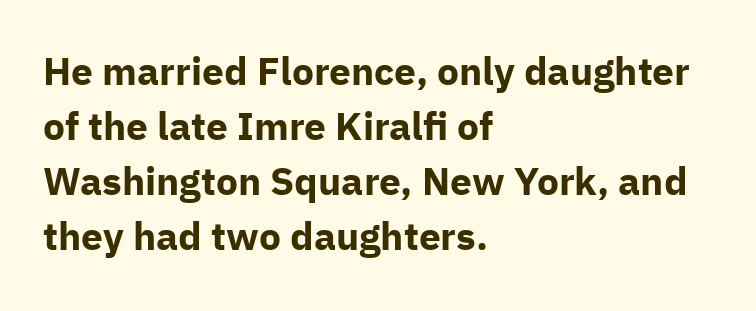
Style check: upright. Descenders hang freely into open space. One glance says typical: line gaps are just what's usual. This sample is left-justified, so line endings fall wherever the words run out. Does the type have serifs? No, each stem ends abruptly. Heavy-handed strokes throughout: this text is bold.
